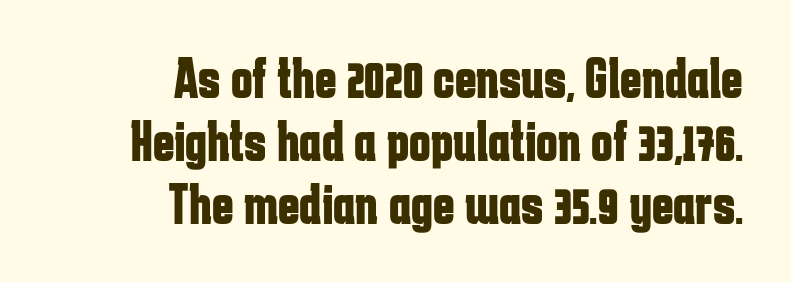
{"serif": "no", "italic": "no", "bold": "yes", "weight": "bold", "width": "condensed", "stroke_contrast": "low", "x_height": "medium", "monospaced": "no", "underline": "no", "align": "right", "line_spacing": "tight", "line_spacing_ratio": 1.09, "letter_spacing": "normal", "letter_spacing_em": 0.0, "glyph_px": 58}
